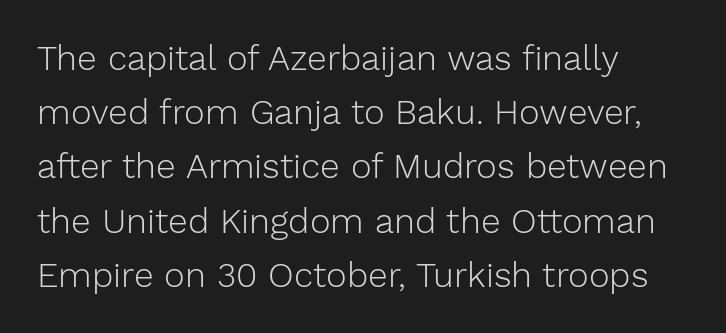
The face used here is rendered with its standard letterfit. The rows are spaced the way most documents space them. A typesetter would call this proportional, since set widths differ per character. Lines of text with bare space underneath. A quiet, ordinary-to-light weight characterises the typeface.
